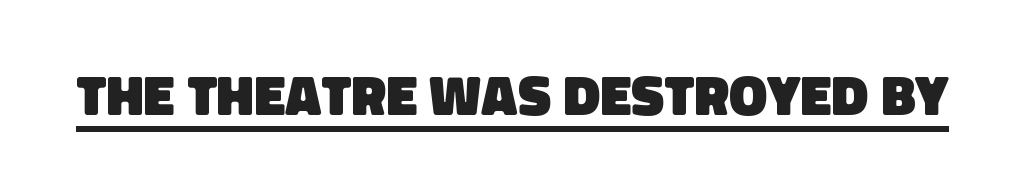
The image shows 57 px heavy sans-serif type; set normal letter spacing, underlined; low stroke contrast and a large x-height.
